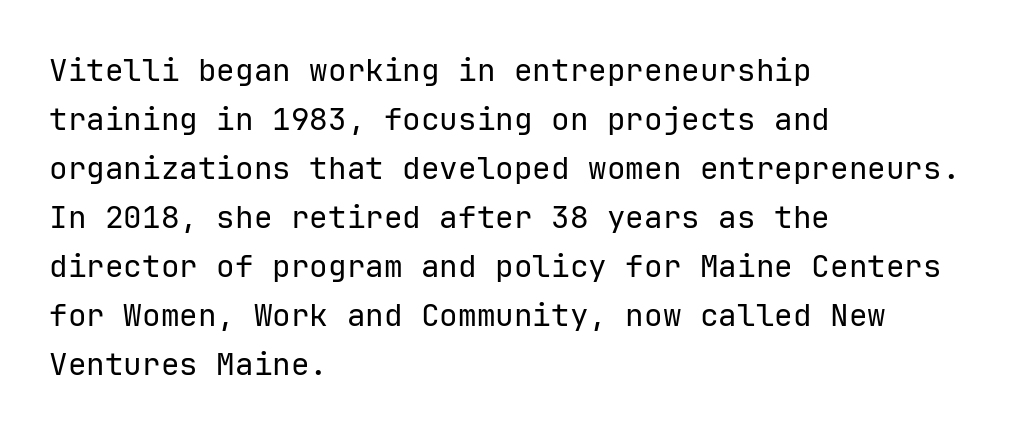
The image shows 31 px regular-weight sans-serif type, upright, monospaced; set left-aligned, normal line spacing (1.58x), normal letter spacing, not underlined; low stroke contrast and a medium x-height.
